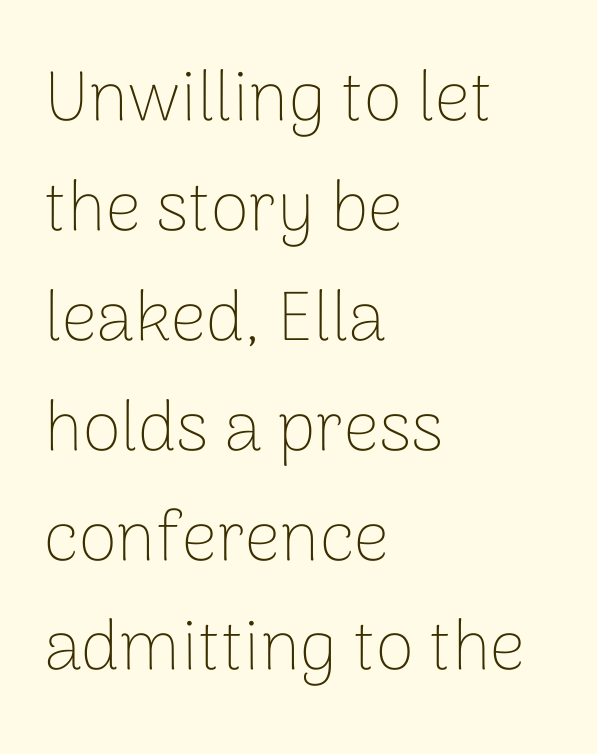
Q: Is the text bold? A: No.
Q: Is the text italic (slanted)? A: No, it is upright.
Q: Is the typeface a serif or a sans-serif typeface? A: Sans-serif.
Q: Is the text underlined? A: No.
Q: How is the paragraph aligned? A: Left-aligned.
Q: Is the spacing between letters normal or unusually wide? A: Normal.
Q: Is the spacing between lines tight, normal or loose? A: Normal.
Q: Width (condensed, normal, or wide)? A: Normal.
Q: Stroke contrast? A: Low.
Q: x-height? A: Medium.
Q: Monospaced? A: No.
